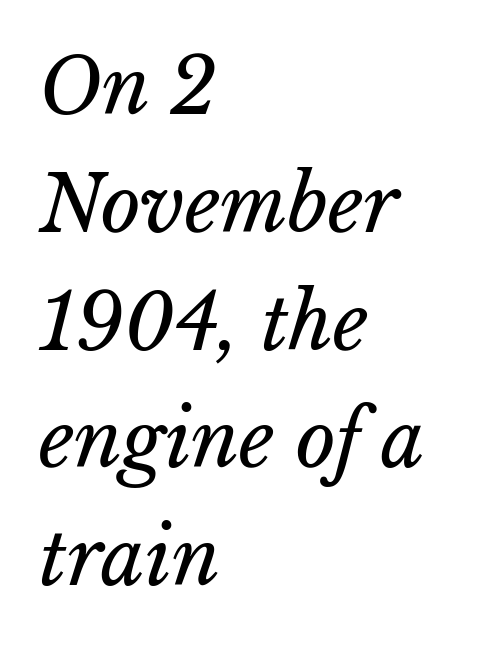
The image shows 77 px regular-weight type; set left-aligned, normal line spacing (1.53x), normal letter spacing, not underlined; low stroke contrast and a medium x-height.
